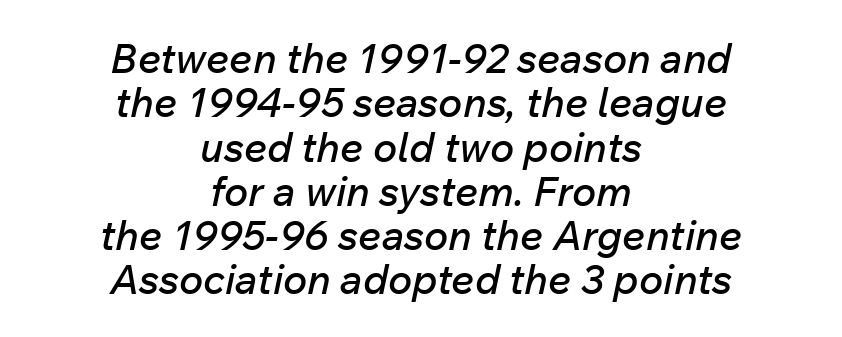
The letters are slanted; this is an italic face. The paragraph has two soft edges and a firm central axis. Honestly, the rows look squashed on top of each other. The gaps between neighbouring characters are ordinary and unremarkable.
